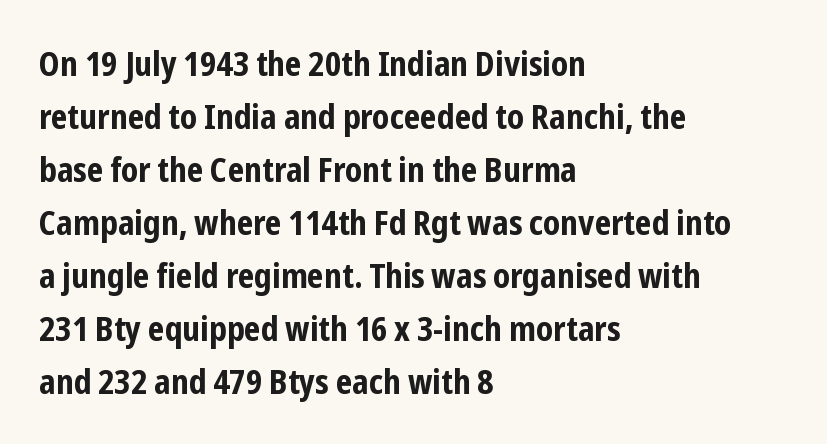
{"serif": "no", "italic": "no", "bold": "yes", "weight": "bold", "width": "condensed", "stroke_contrast": "low", "x_height": "medium", "monospaced": "no", "underline": "no", "align": "left", "line_spacing": "normal", "line_spacing_ratio": 1.56, "letter_spacing": "normal", "letter_spacing_em": 0.0, "glyph_px": 34}
